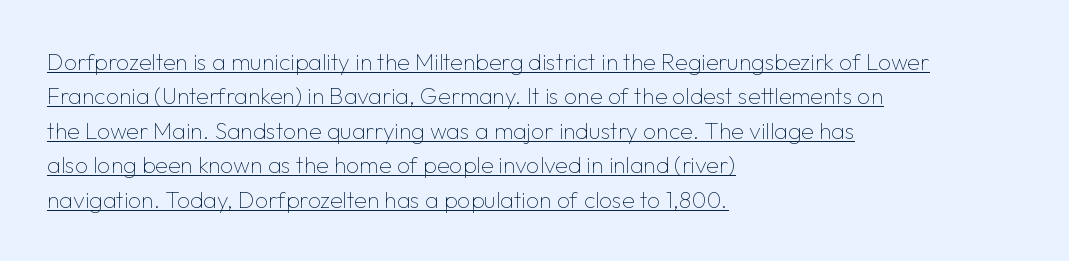
The image shows 23 px text type, upright; set left-aligned, normal line spacing (1.5x), normal letter spacing, underlined.
